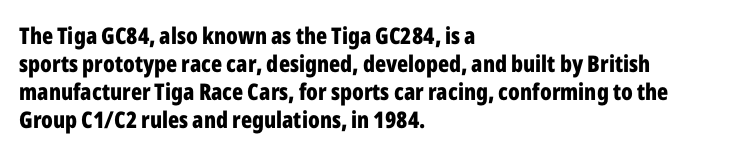
The image shows 23 px bold type, upright; set left-aligned, line spacing 1.22x, normal letter spacing, not underlined.
